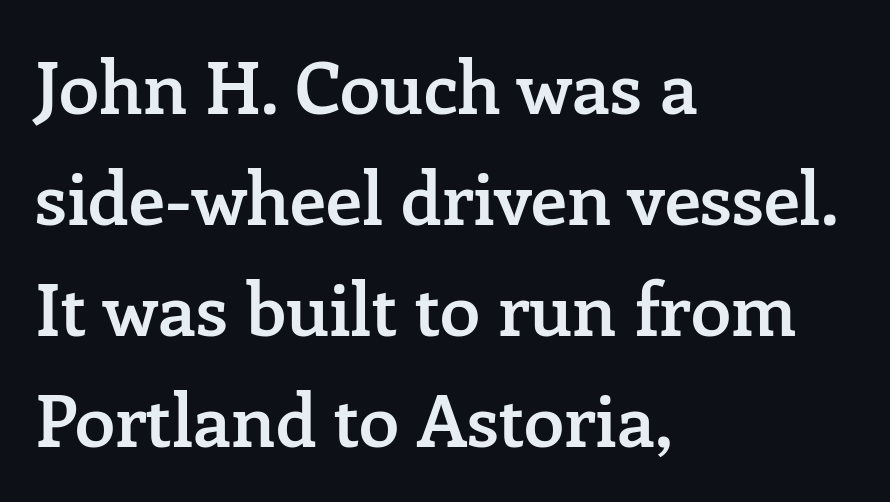
Q: Is the text bold? A: Semi-bold.
Q: Is the text italic (slanted)? A: No, it is upright.
Q: Is the typeface a serif or a sans-serif typeface? A: Serif.
Q: Is the text underlined? A: No.
Q: How is the paragraph aligned? A: Left-aligned.
Q: Is the spacing between letters normal or unusually wide? A: Normal.
Q: Is the spacing between lines tight, normal or loose? A: Normal.
Q: Width (condensed, normal, or wide)? A: Normal.
Q: Stroke contrast? A: Low.
Q: x-height? A: Medium.
Q: Monospaced? A: No.
